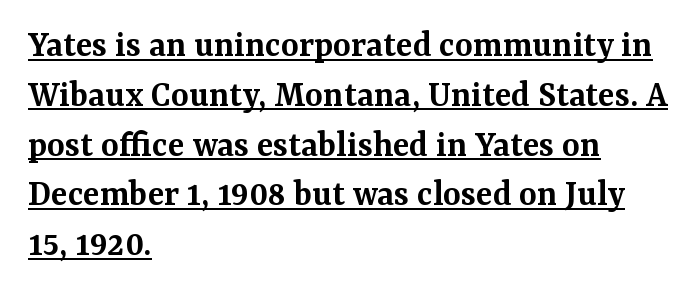
The image shows 38 px semibold serif type, upright; set left-aligned, normal line spacing (1.31x), normal letter spacing, underlined; medium stroke contrast and a medium x-height.
